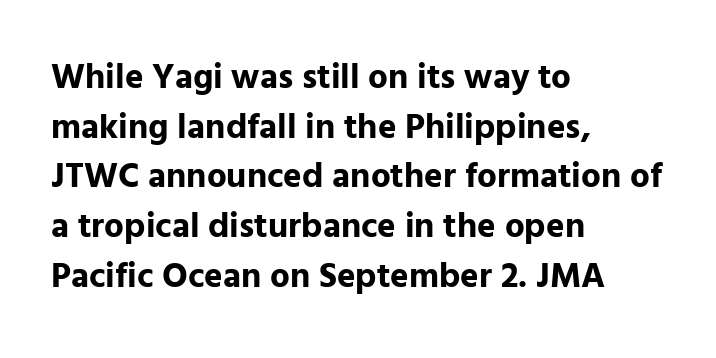
How would I describe the line gaps? Plain and ordinary. The passage is arranged the way most books set body copy — flush left. The passage shown is emphatically bold. Upright lettering throughout. Is the letter spacing exaggerated? No — it looks like the ordinary default. No word sits above an underline.
